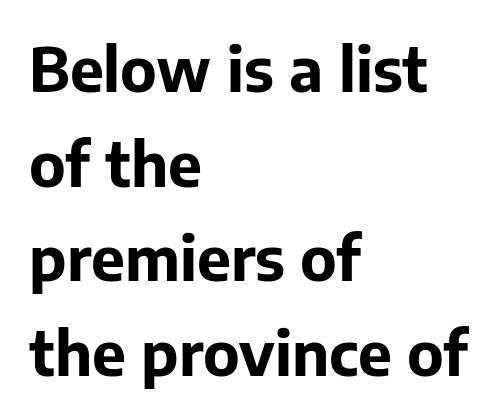
Q: Is the text bold? A: Yes.
Q: Is the text italic (slanted)? A: No, it is upright.
Q: Is the typeface a serif or a sans-serif typeface? A: Sans-serif.
Q: Is the text underlined? A: No.
Q: How is the paragraph aligned? A: Left-aligned.
Q: Is the spacing between letters normal or unusually wide? A: Normal.
Q: Is the spacing between lines tight, normal or loose? A: Normal.
Q: Width (condensed, normal, or wide)? A: Normal.
Q: Stroke contrast? A: Low.
Q: x-height? A: Medium.
Q: Monospaced? A: No.
